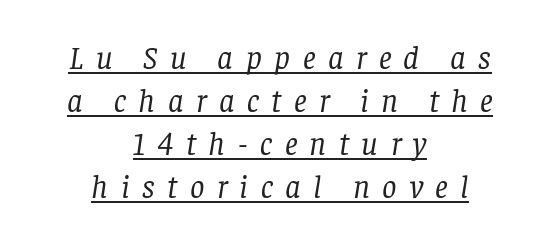
The image shows 32 px regular-weight serif type, italic (leaning right); set centered, normal line spacing (1.34x), unusually wide letter spacing (+0.39 em), underlined; low stroke contrast and a large x-height.
